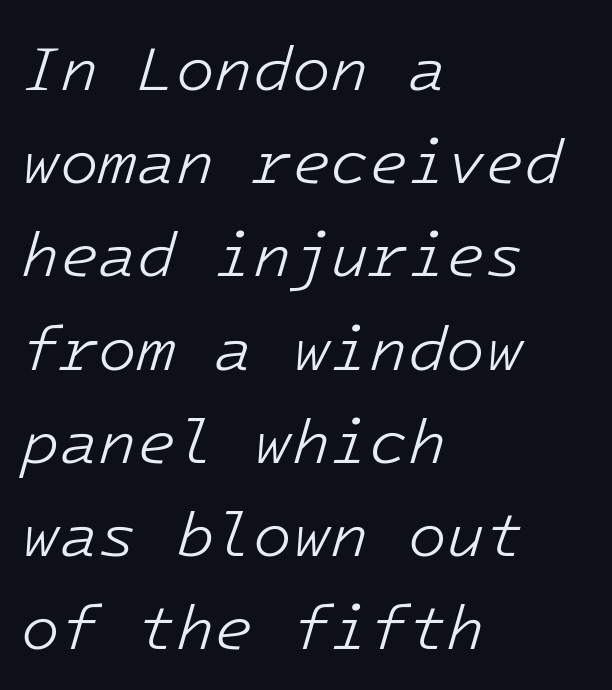
The image shows 63 px light type, italic (leaning right); set left-aligned, normal line spacing (1.48x), normal letter spacing, not underlined; low stroke contrast and a medium x-height.
